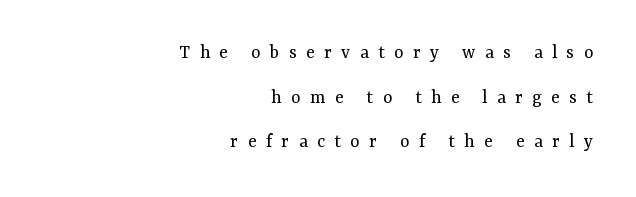
Q: Is the text bold? A: No.
Q: Is the text italic (slanted)? A: No, it is upright.
Q: Is the text underlined? A: No.
Q: How is the paragraph aligned? A: Right-aligned.
Q: Is the spacing between letters normal or unusually wide? A: Unusually wide.
Q: Is the spacing between lines tight, normal or loose? A: Loose.
